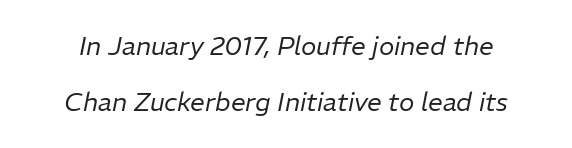
The gap between lines stays unmarked. Horizontal bands of white between lines are thick stripes. The letters sit at their default tracking, neither squeezed nor spread. Stems here are at most as thick as an everyday book face.
